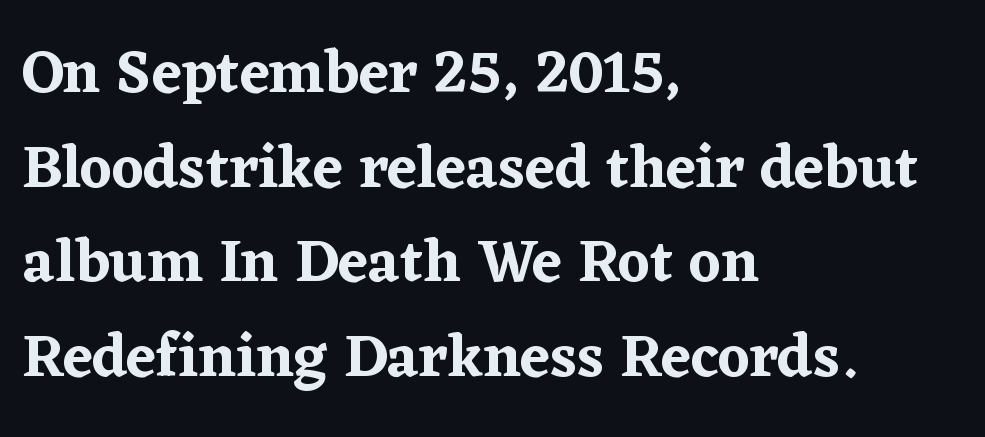
The image shows 61 px serif type, upright; set left-aligned, normal line spacing (1.55x), normal letter spacing, not underlined; low stroke contrast and a medium x-height.
